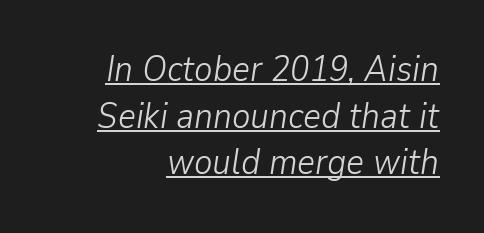
{"italic": "yes", "lean": "right", "slant_degrees": 9, "bold": "no", "weight": "light", "width": "normal", "stroke_contrast": "low", "x_height": "medium", "monospaced": "no", "underline": "yes", "align": "right", "line_spacing": "normal", "line_spacing_ratio": 1.33, "letter_spacing": "normal", "letter_spacing_em": 0.0, "glyph_px": 35}
